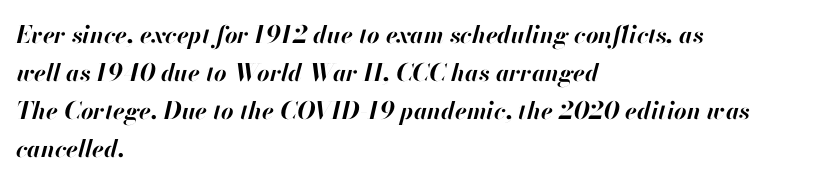
Q: Is the text bold? A: Yes.
Q: Is the text italic (slanted)? A: Yes, it leans right by about 13 degrees.
Q: Is the text underlined? A: No.
Q: How is the paragraph aligned? A: Left-aligned.
Q: Is the spacing between letters normal or unusually wide? A: Normal.
Q: Is the spacing between lines tight, normal or loose? A: Normal.
